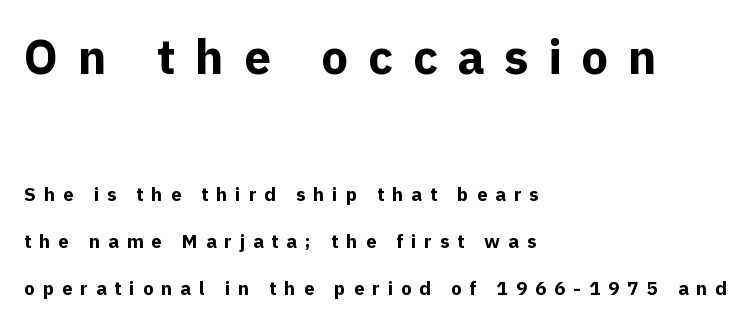
A typesetter would call this heavily tracked-out type. Leading: increased. Looks like regular typesetting: each glyph gets only the width it needs. Font category for this specimen: sans-serif. On the weight axis this lands at bold, roughly 700. Whoever set this made the first block the dominant, larger element.
